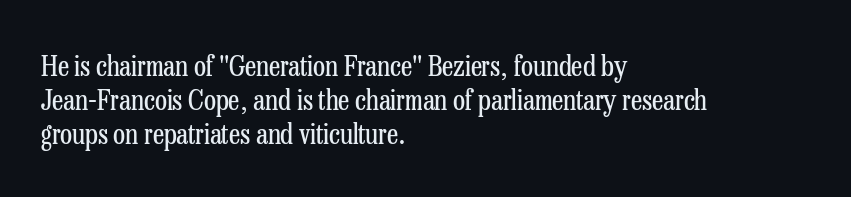
Does the lettering tilt? It doesn't — this is upright. These lines are rendered in a variable-pitch font. The passage is arranged the way most books set body copy — flush left. I'd call this a serif setting — the letters wear small feet. Caption: standard tracking, unaltered.
